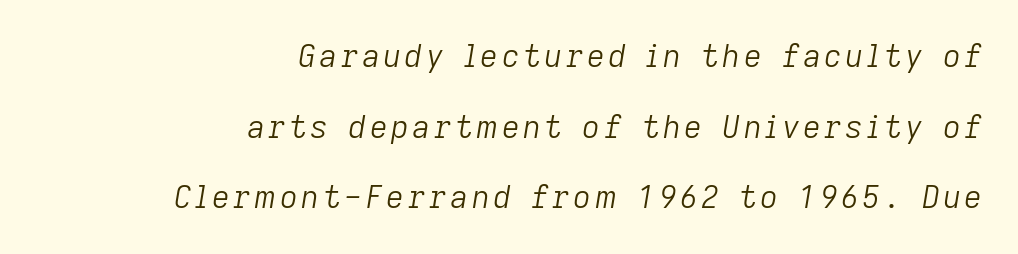
Q: Is the text bold? A: No.
Q: Is the text italic (slanted)? A: Yes, it leans right by about 9 degrees.
Q: Is the text underlined? A: No.
Q: How is the paragraph aligned? A: Right-aligned.
Q: Is the spacing between lines tight, normal or loose? A: Loose.
Q: Width (condensed, normal, or wide)? A: Normal.
Q: Stroke contrast? A: Low.
Q: x-height? A: Medium.
Q: Monospaced? A: No.
